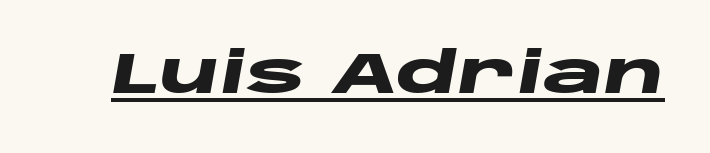
The words here are underlined. The rendering uses a bold face; every stroke is thick and dark. The rendering uses natural spacing where letterforms have individual widths. The line texture is even and compact thanks to regular tracking. Posture: slanted.
